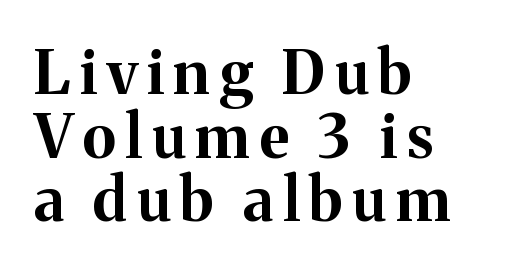
The image shows 60 px bold serif type, upright; set left-aligned, tight line spacing (1.06x), not underlined; medium stroke contrast and a medium x-height.
